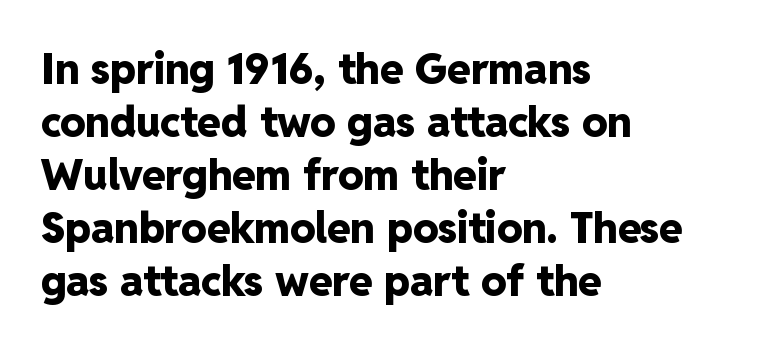
How would I describe the line gaps? Plain and ordinary. Between one letter and the next there's only the usual sliver of space. Look at the bottom of the vertical strokes: they stop flat, with no serifs. This is heavy type, rendered in bold.
